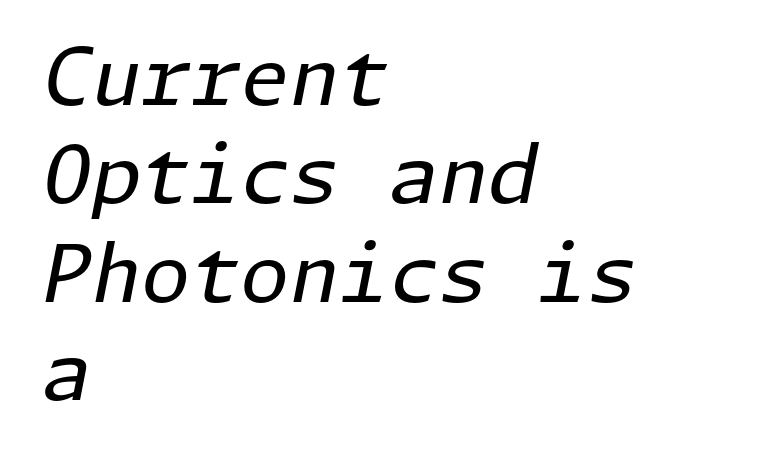
{"italic": "yes", "lean": "right", "slant_degrees": 11, "bold": "no", "weight": "regular", "width": "normal", "stroke_contrast": "low", "x_height": "medium", "underline": "no", "align": "left", "line_spacing_ratio": 1.23, "letter_spacing": "normal", "letter_spacing_em": 0.0, "glyph_px": 80}
